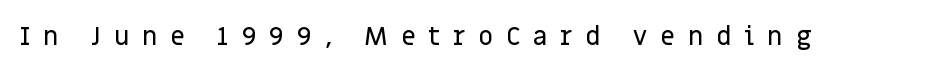
Q: Is the text italic (slanted)? A: No, it is upright.
Q: Is the text underlined? A: No.
Q: Is the spacing between letters normal or unusually wide? A: Unusually wide.
